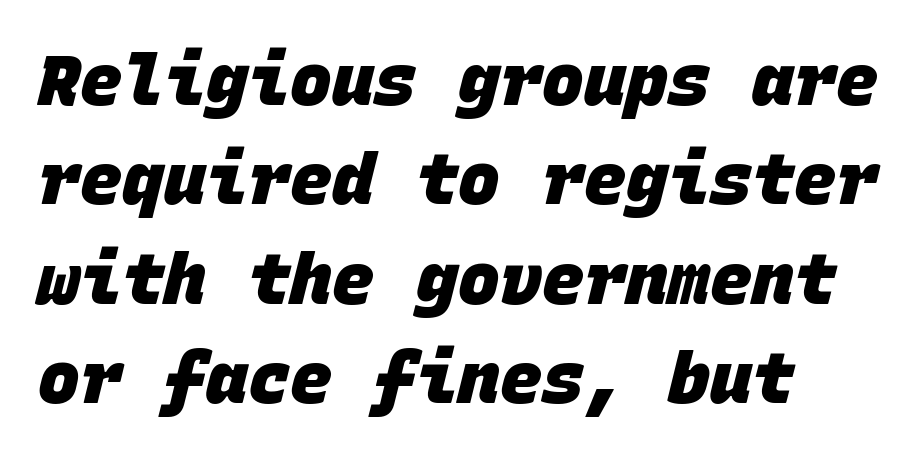
Q: Is the text bold? A: Yes.
Q: Is the typeface a serif or a sans-serif typeface? A: Sans-serif.
Q: Is the text underlined? A: No.
Q: How is the paragraph aligned? A: Left-aligned.
Q: Is the spacing between letters normal or unusually wide? A: Normal.
Q: Is the spacing between lines tight, normal or loose? A: Normal.
Q: Width (condensed, normal, or wide)? A: Normal.
Q: Stroke contrast? A: Low.
Q: x-height? A: Large.
Q: Monospaced? A: Yes.
